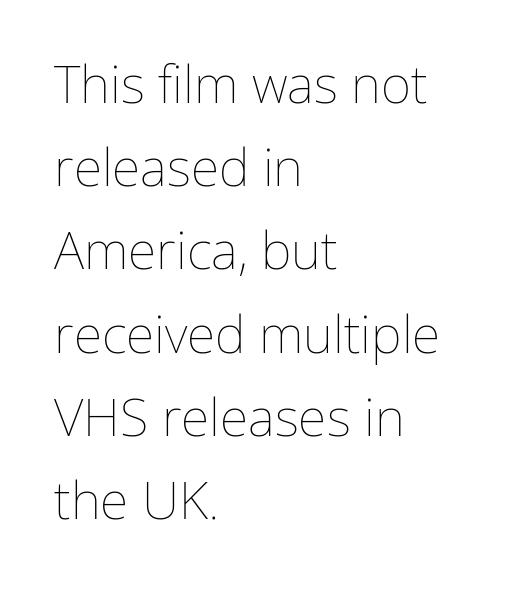
Q: Is the text bold? A: No.
Q: Is the text italic (slanted)? A: No, it is upright.
Q: Is the text underlined? A: No.
Q: How is the paragraph aligned? A: Left-aligned.
Q: Is the spacing between letters normal or unusually wide? A: Normal.
Q: Is the spacing between lines tight, normal or loose? A: Normal.
Q: Width (condensed, normal, or wide)? A: Normal.
Q: Stroke contrast? A: Low.
Q: x-height? A: Medium.
Q: Monospaced? A: No.
